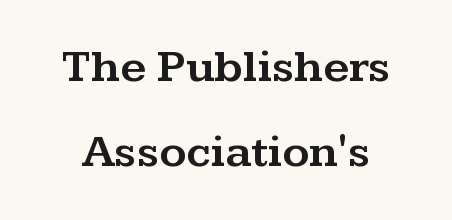
Q: Is the text italic (slanted)? A: No, it is upright.
Q: Is the typeface a serif or a sans-serif typeface? A: Serif.
Q: Is the text underlined? A: No.
Q: Is the spacing between letters normal or unusually wide? A: Normal.
Q: Width (condensed, normal, or wide)? A: Wide.
Q: Stroke contrast? A: Medium.
Q: x-height? A: Medium.
Q: Monospaced? A: No.
